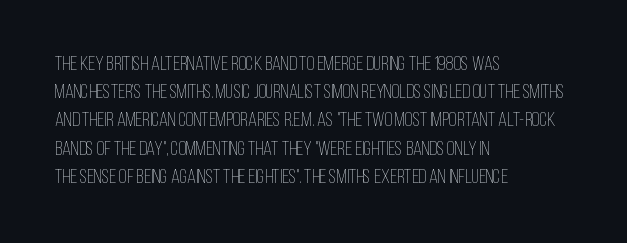
The image shows 20 px text type, upright; set left-aligned, normal line spacing (1.41x), normal letter spacing, not underlined.
